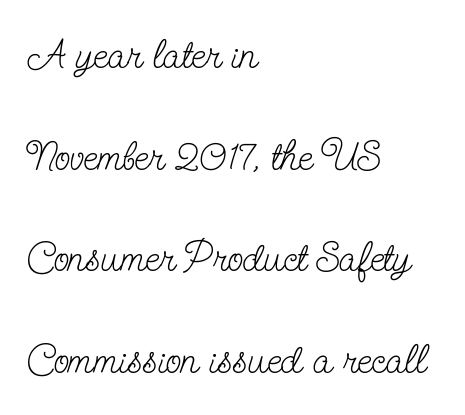
You could not count columns in this text — the font is proportionally spaced. You can tell from the footed stems that serif type was used. All the whitespace from short lines collects on the right. Does extra space separate the letters? No, they use regular spacing.
